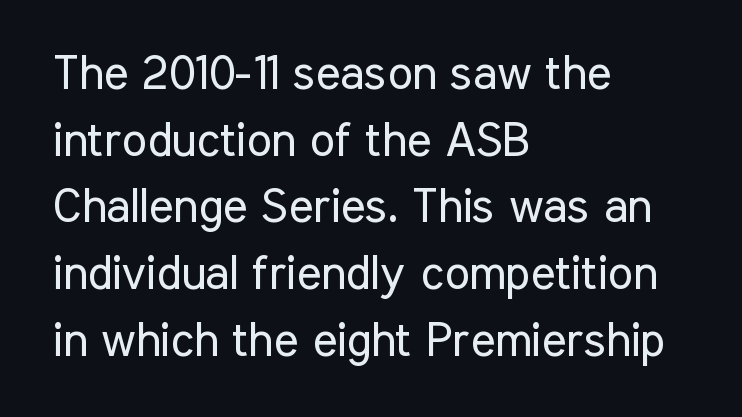
The rendering uses a moderate line-height, typical for paragraphs. A classic flush-left, rag-right setting is used for this passage. Is there any slant? The stems are plumb. In terms of letterform style, serifs are entirely absent. Is the letter spacing exaggerated? No — it looks like the ordinary default.
